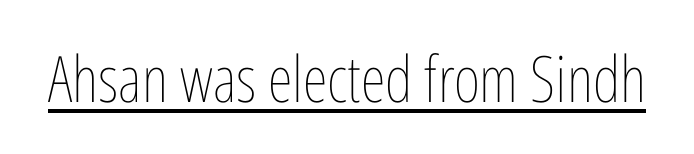
{"italic": "no", "bold": "no", "weight": "thin", "width": "condensed", "stroke_contrast": "low", "x_height": "medium", "monospaced": "no", "underline": "yes", "letter_spacing": "normal", "letter_spacing_em": 0.0, "glyph_px": 64}
